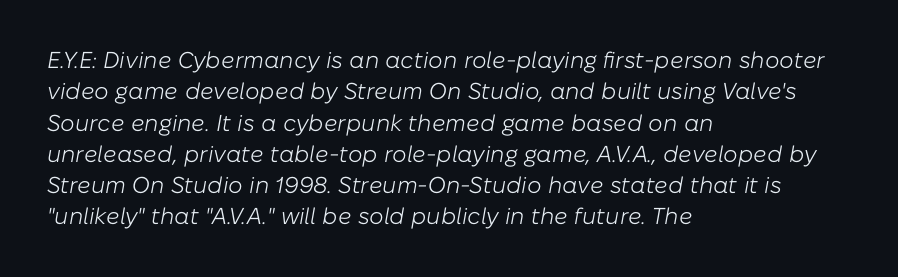
The image shows 23 px text type, italic (leaning right); set left-aligned, normal line spacing (1.36x), normal letter spacing, not underlined.
